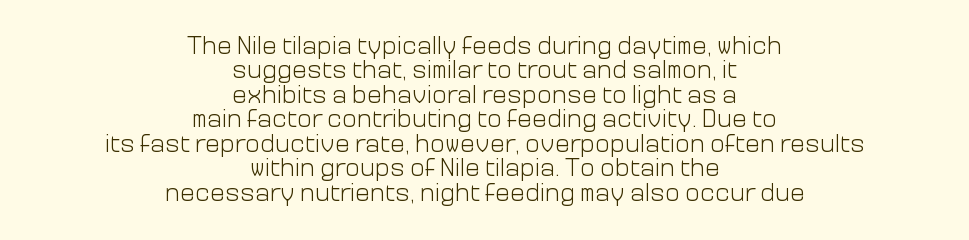
{"italic": "no", "bold": "no", "underline": "no", "align": "center", "line_spacing": "tight", "line_spacing_ratio": 0.98, "letter_spacing": "normal", "letter_spacing_em": 0.0, "glyph_px": 25}
